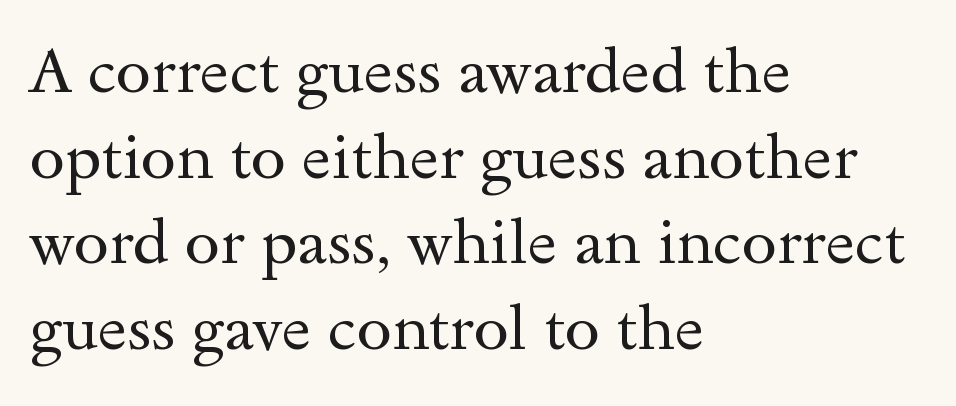
Vertical stems look standard width or narrower in stroke. Note the varied advance widths — an 'i' is clearly narrower than an 'm'. All the whitespace from short lines collects on the right. Is there any slant? The stems are plumb. The face used here is seriffed, in the tradition of book romans.
